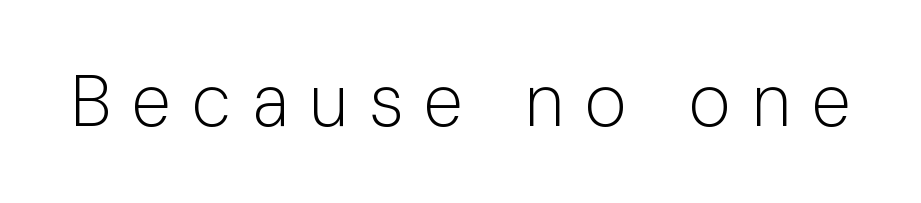
{"serif": "no", "italic": "no", "bold": "no", "weight": "light", "width": "normal", "stroke_contrast": "low", "x_height": "medium", "monospaced": "no", "underline": "no", "letter_spacing": "wide", "letter_spacing_em": 0.29, "glyph_px": 72}
